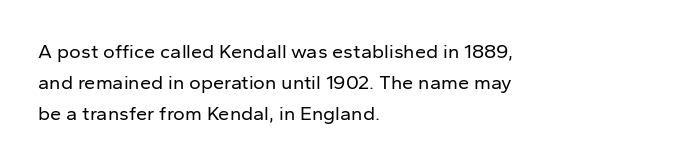
Between one letter and the next there's only the usual sliver of space. Letters rest on an invisible, unmarked baseline. Does the copy run flush right? No — it runs flush left. Nothing heavy about these letters — not bold at all.
